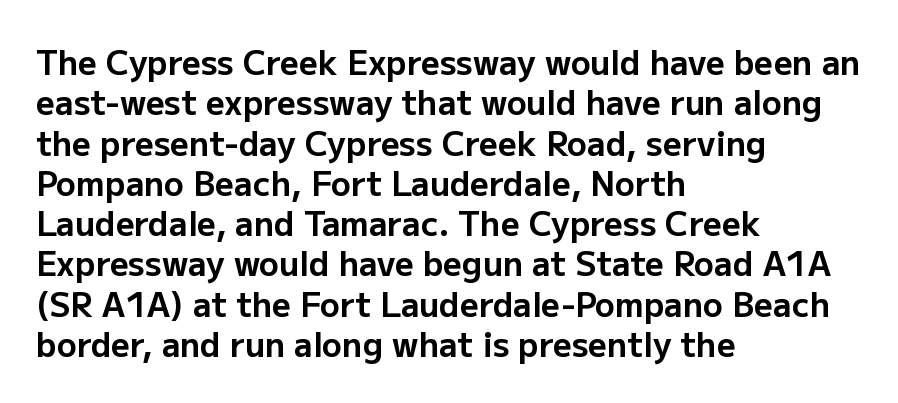
Anything drawn beneath the words? Only blank space. Looks like regular typesetting: each glyph gets only the width it needs. Nothing unusual about the tracking: characters are spaced as the font intends. Does the type have serifs? No, each stem ends abruptly. Is there any slant? The stems are plumb. Is the type bold? Yes — the strokes are clearly thick and heavy.
